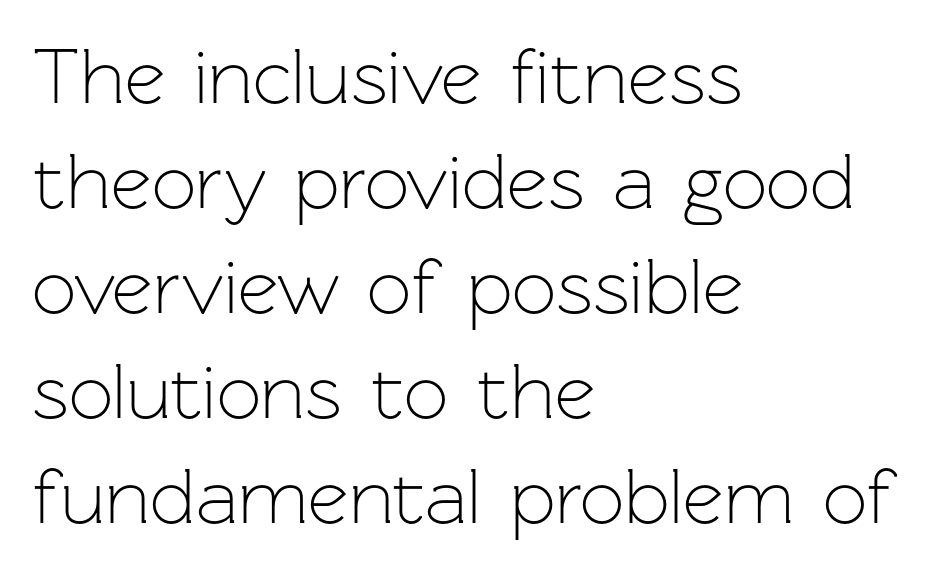
{"serif": "no", "italic": "no", "bold": "no", "weight": "light", "width": "normal", "stroke_contrast": "low", "x_height": "medium", "monospaced": "no", "underline": "no", "align": "left", "line_spacing": "normal", "line_spacing_ratio": 1.33, "letter_spacing": "normal", "letter_spacing_em": 0.0, "glyph_px": 79}
